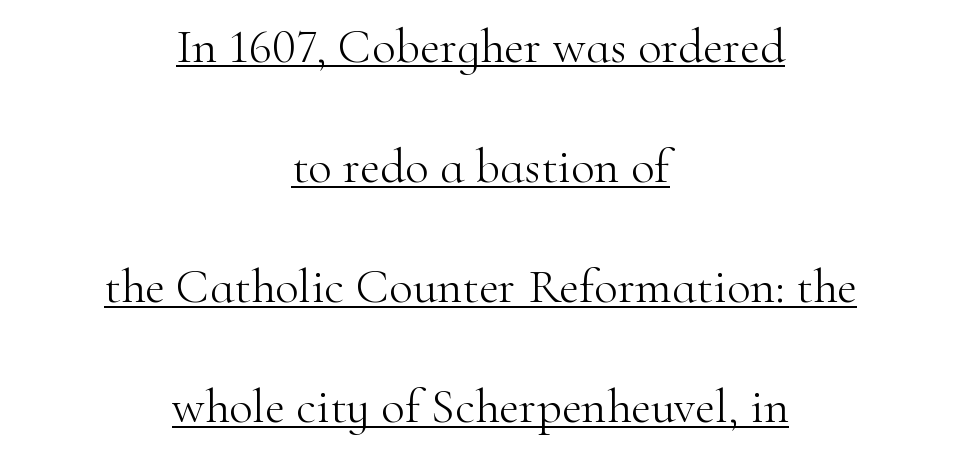
Q: Is the text bold? A: No.
Q: Is the text italic (slanted)? A: No, it is upright.
Q: Is the typeface a serif or a sans-serif typeface? A: Serif.
Q: Is the text underlined? A: Yes.
Q: How is the paragraph aligned? A: Centered.
Q: Is the spacing between letters normal or unusually wide? A: Normal.
Q: Is the spacing between lines tight, normal or loose? A: Loose.
Q: Width (condensed, normal, or wide)? A: Normal.
Q: Stroke contrast? A: High.
Q: x-height? A: Small.
Q: Monospaced? A: No.
